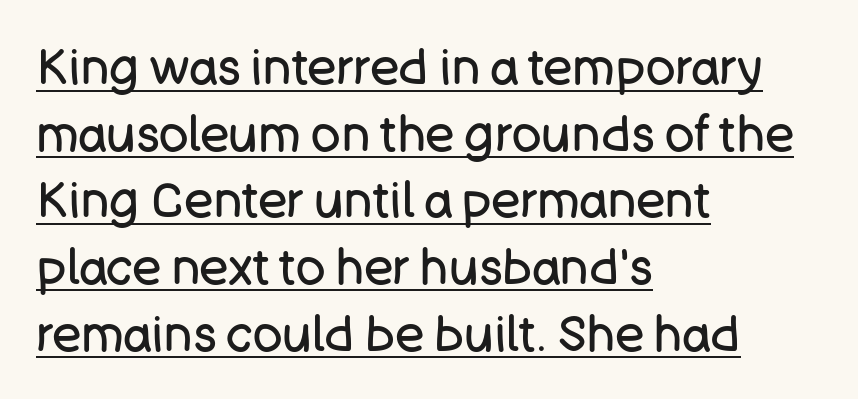
{"serif": "no", "italic": "no", "bold": "no", "weight": "regular", "width": "normal", "stroke_contrast": "low", "x_height": "large", "monospaced": "no", "underline": "yes", "align": "left", "line_spacing": "normal", "line_spacing_ratio": 1.36, "letter_spacing": "normal", "letter_spacing_em": 0.0, "glyph_px": 49}
